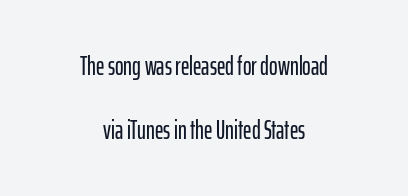
Q: Is the text italic (slanted)? A: No, it is upright.
Q: Is the text underlined? A: No.
Q: How is the paragraph aligned? A: Centered.
Q: Is the spacing between letters normal or unusually wide? A: Normal.
Q: Is the spacing between lines tight, normal or loose? A: Loose.
